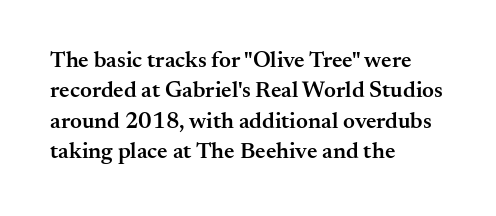
Q: Is the text bold? A: Semi-bold.
Q: Is the text italic (slanted)? A: No, it is upright.
Q: Is the text underlined? A: No.
Q: How is the paragraph aligned? A: Left-aligned.
Q: Is the spacing between letters normal or unusually wide? A: Normal.
Q: Is the spacing between lines tight, normal or loose? A: Normal.
